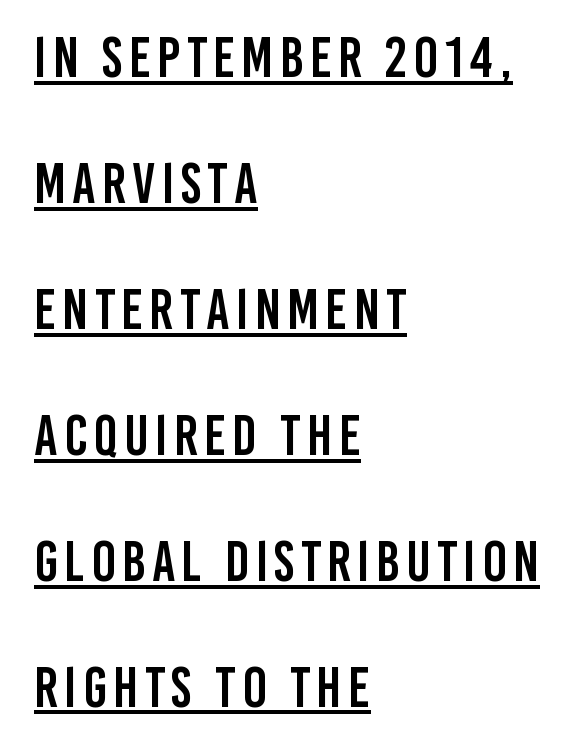
Q: Is the text italic (slanted)? A: No, it is upright.
Q: Is the typeface a serif or a sans-serif typeface? A: Sans-serif.
Q: Is the text underlined? A: Yes.
Q: How is the paragraph aligned? A: Left-aligned.
Q: Is the spacing between lines tight, normal or loose? A: Loose.
Q: Width (condensed, normal, or wide)? A: Condensed.
Q: Stroke contrast? A: Low.
Q: x-height? A: Large.
Q: Monospaced? A: No.
